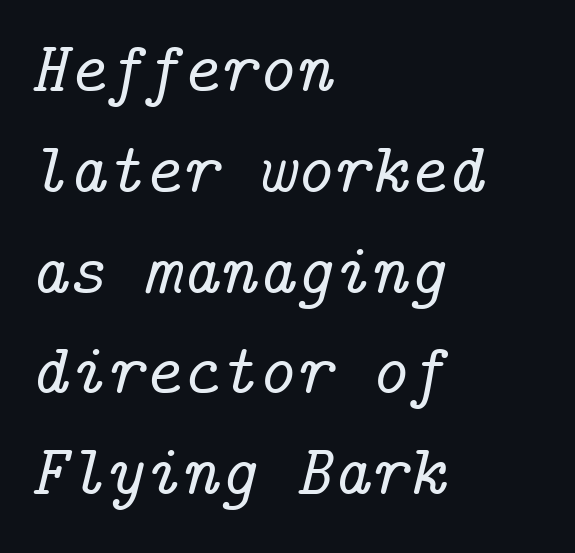
Q: Is the text italic (slanted)? A: Yes, it leans right by about 14 degrees.
Q: Is the typeface a serif or a sans-serif typeface? A: Serif.
Q: Is the text underlined? A: No.
Q: How is the paragraph aligned? A: Left-aligned.
Q: Is the spacing between letters normal or unusually wide? A: Normal.
Q: Is the spacing between lines tight, normal or loose? A: Normal.
Q: Width (condensed, normal, or wide)? A: Normal.
Q: Stroke contrast? A: Low.
Q: x-height? A: Medium.
